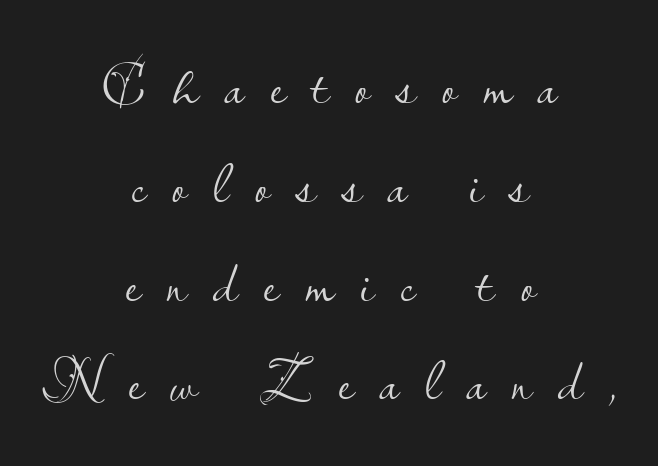
{"serif": "no", "bold": "no", "weight": "light", "width": "normal", "stroke_contrast": "low", "x_height": "small", "monospaced": "no", "underline": "no", "align": "center", "line_spacing": "normal", "line_spacing_ratio": 1.62, "letter_spacing": "wide", "letter_spacing_em": 0.43, "glyph_px": 61}
